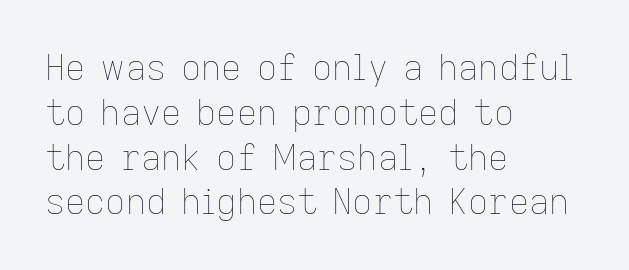
The image shows 35 px thin type, upright; set left-aligned, normal line spacing (1.28x), normal letter spacing, not underlined; low stroke contrast and a medium x-height.
